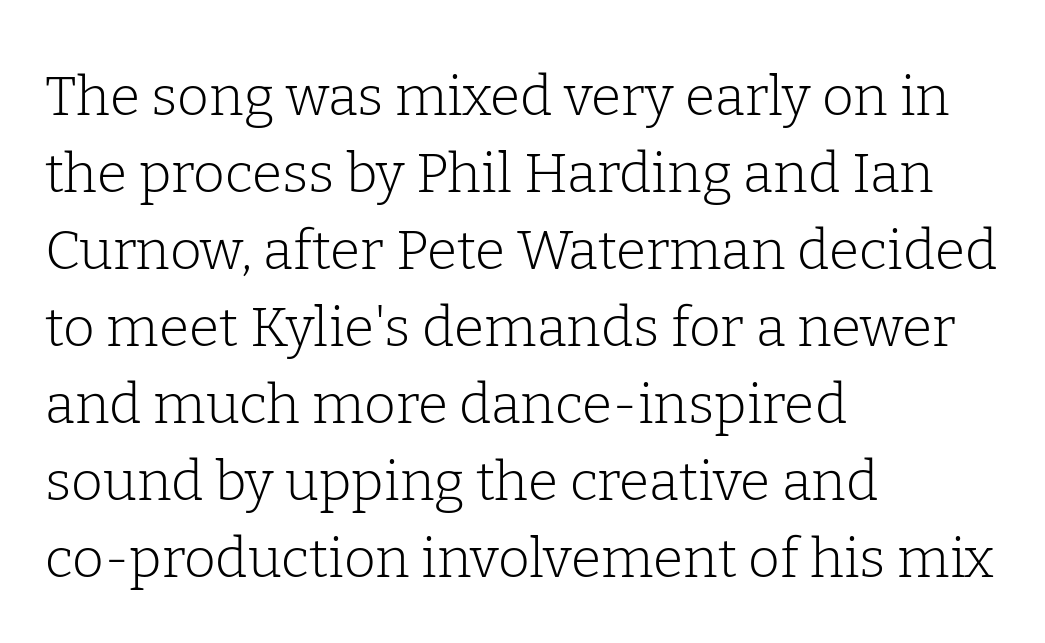
{"serif": "yes", "italic": "no", "bold": "no", "weight": "light", "width": "normal", "stroke_contrast": "low", "x_height": "medium", "monospaced": "no", "underline": "no", "align": "left", "line_spacing": "normal", "line_spacing_ratio": 1.4, "letter_spacing": "normal", "letter_spacing_em": 0.0, "glyph_px": 55}
